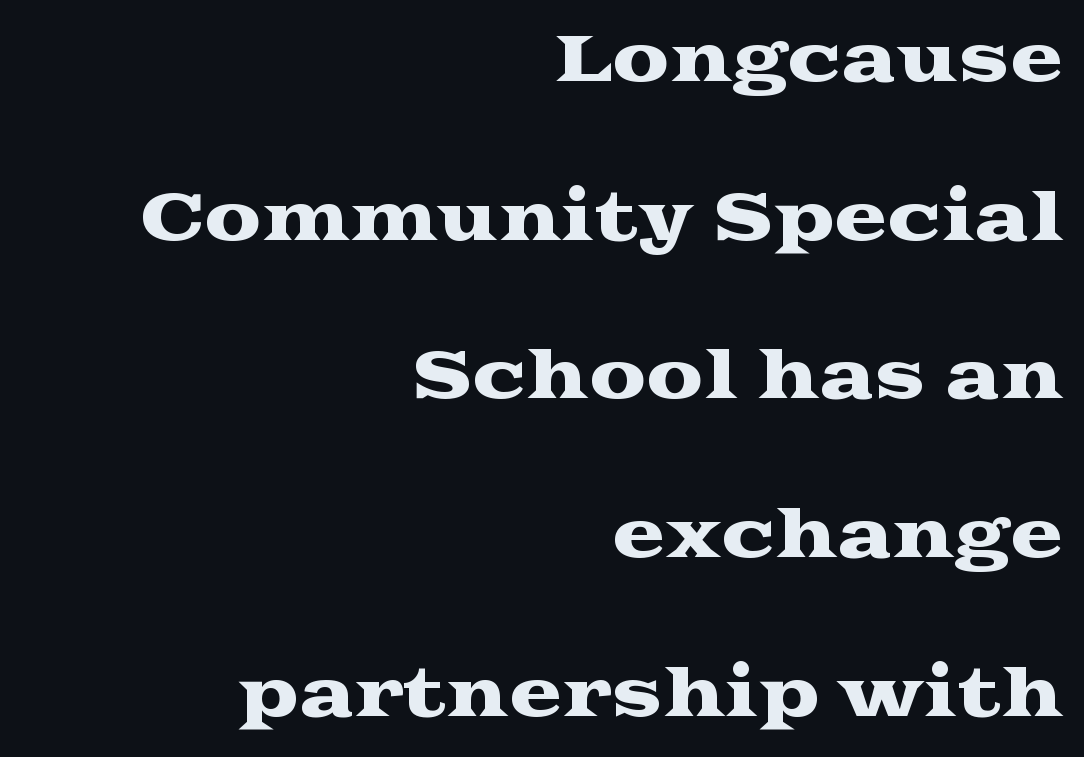
The image shows 64 px wide serif type, upright; set right-aligned, loose line spacing (2.48x), normal letter spacing, not underlined; medium stroke contrast and a medium x-height.
